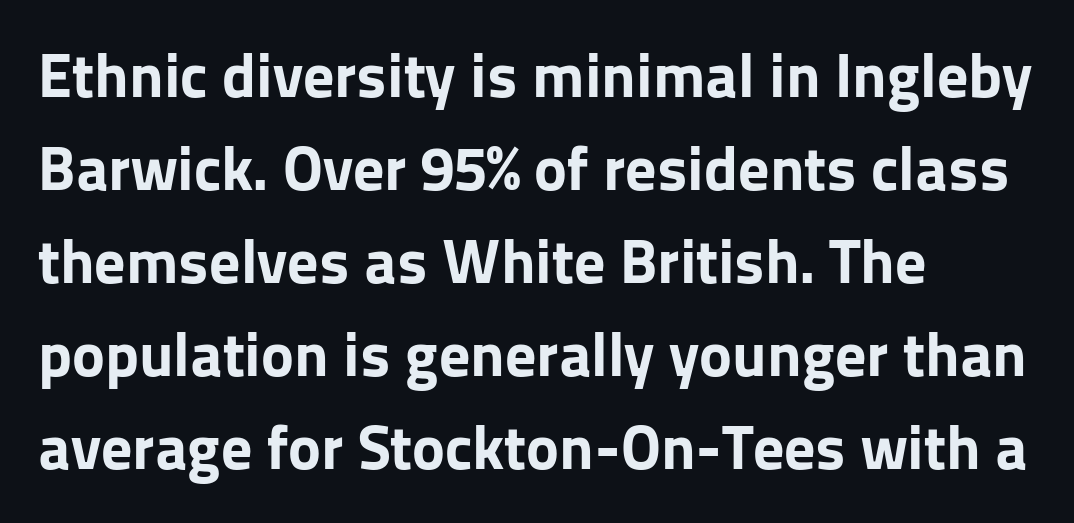
The image shows 62 px bold sans-serif type, upright; set left-aligned, normal line spacing (1.5x), normal letter spacing, not underlined; low stroke contrast and a medium x-height.
